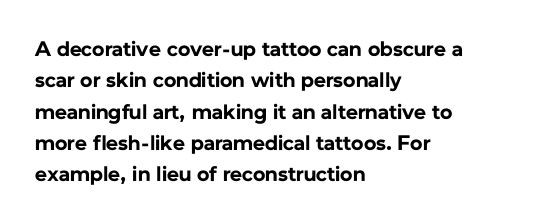
Q: Is the text bold? A: Yes.
Q: Is the text italic (slanted)? A: No, it is upright.
Q: Is the text underlined? A: No.
Q: How is the paragraph aligned? A: Left-aligned.
Q: Is the spacing between letters normal or unusually wide? A: Normal.
Q: Is the spacing between lines tight, normal or loose? A: Normal.
